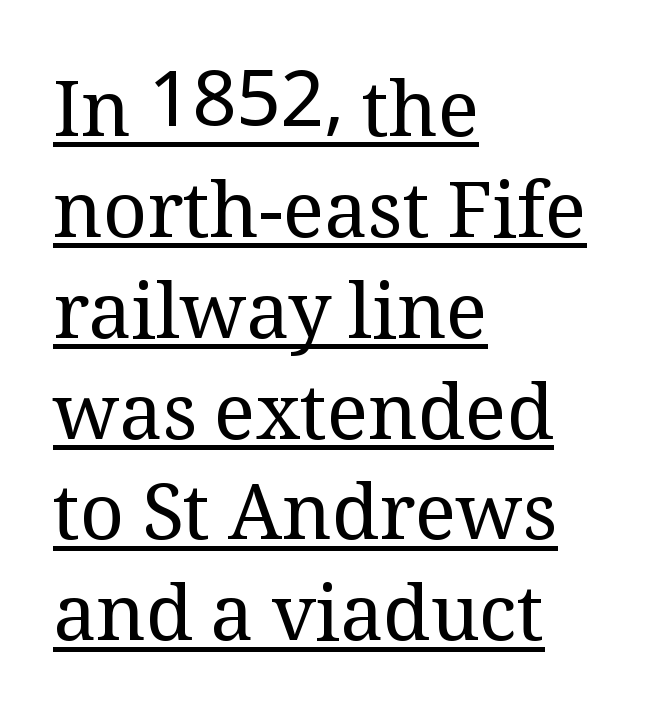
{"serif": "yes", "italic": "no", "bold": "no", "weight": "regular", "width": "normal", "stroke_contrast": "medium", "x_height": "medium", "monospaced": "no", "underline": "yes", "align": "left", "line_spacing": "normal", "line_spacing_ratio": 1.31, "letter_spacing": "normal", "letter_spacing_em": 0.0, "glyph_px": 77}
